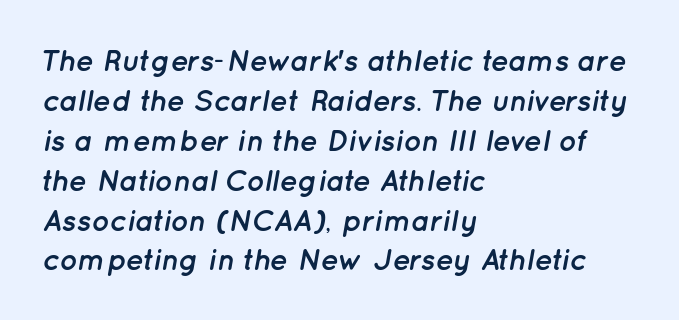
{"italic": "yes", "lean": "right", "slant_degrees": 12, "bold": "yes", "weight": "semibold", "width": "normal", "stroke_contrast": "low", "x_height": "medium", "monospaced": "no", "underline": "no", "align": "left", "line_spacing": "normal", "line_spacing_ratio": 1.33, "letter_spacing": "normal", "letter_spacing_em": 0.0, "glyph_px": 30}
